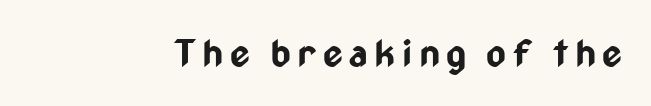
{"serif": "no", "italic": "no", "bold": "yes", "weight": "bold", "width": "condensed", "stroke_contrast": "low", "x_height": "medium", "monospaced": "no", "underline": "no", "glyph_px": 38}
